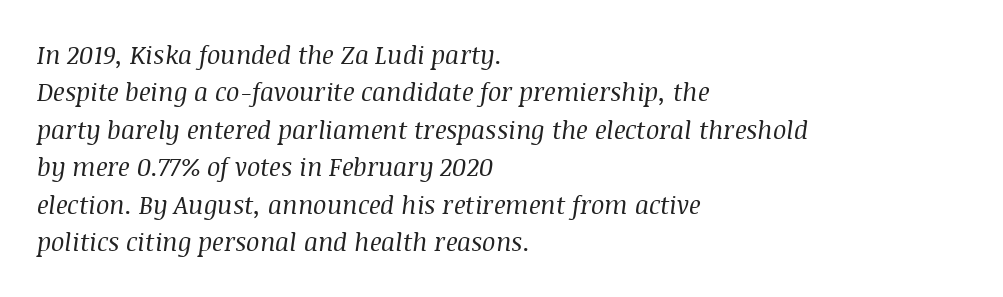
{"italic": "yes", "lean": "right", "slant_degrees": 8, "bold": "no", "underline": "no", "align": "left", "line_spacing": "normal", "line_spacing_ratio": 1.5, "letter_spacing": "normal", "letter_spacing_em": 0.0, "glyph_px": 25}
